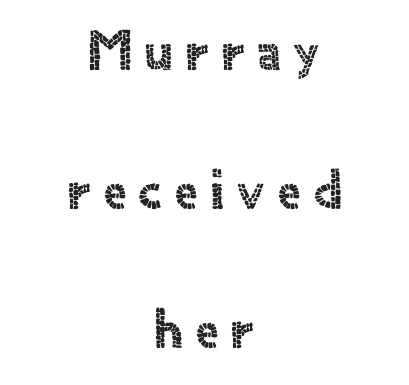
Q: Is the text italic (slanted)? A: No, it is upright.
Q: Is the typeface a serif or a sans-serif typeface? A: Sans-serif.
Q: Is the text underlined? A: No.
Q: How is the paragraph aligned? A: Centered.
Q: Is the spacing between letters normal or unusually wide? A: Unusually wide.
Q: Is the spacing between lines tight, normal or loose? A: Loose.
Q: Width (condensed, normal, or wide)? A: Normal.
Q: x-height? A: Small.
Q: Monospaced? A: No.
